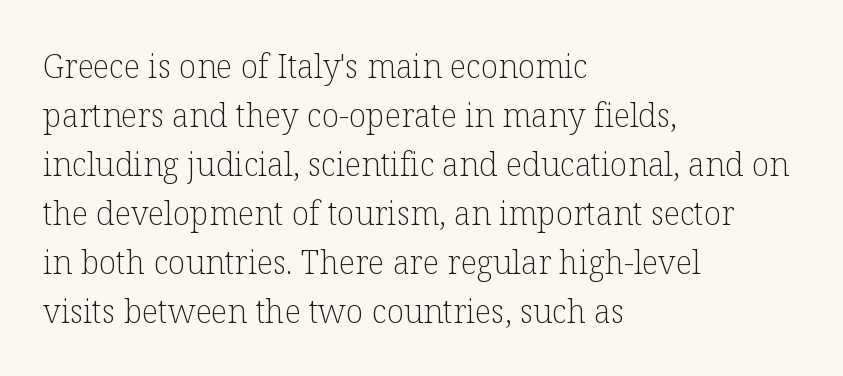
{"serif": "yes", "italic": "no", "bold": "no", "weight": "light", "width": "normal", "stroke_contrast": "low", "x_height": "medium", "monospaced": "no", "underline": "no", "align": "left", "line_spacing": "normal", "line_spacing_ratio": 1.53, "letter_spacing": "normal", "letter_spacing_em": 0.0, "glyph_px": 32}
